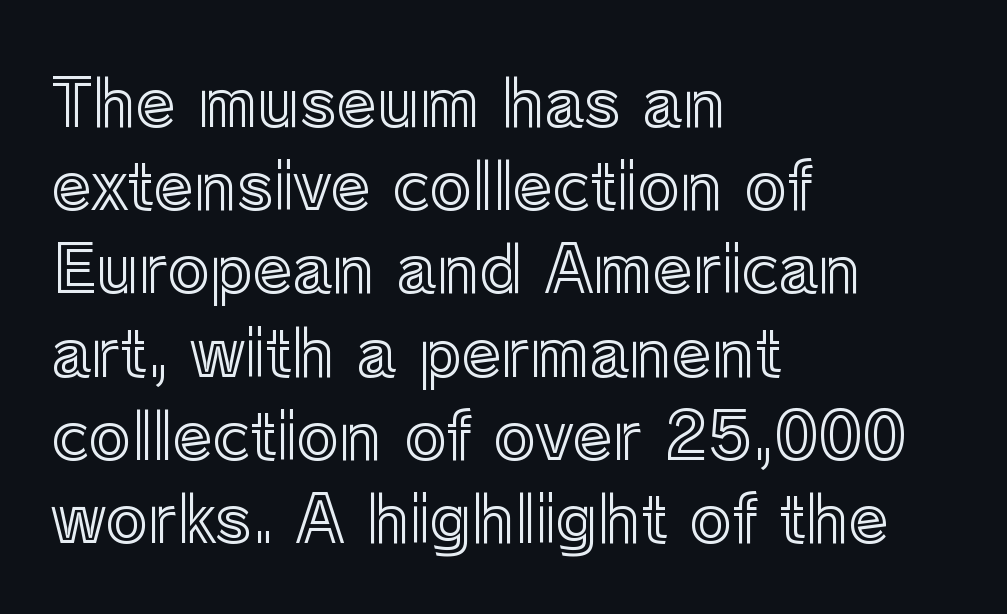
The image shows 64 px text type, upright; set left-aligned, normal line spacing (1.3x), normal letter spacing, not underlined; a medium x-height.
